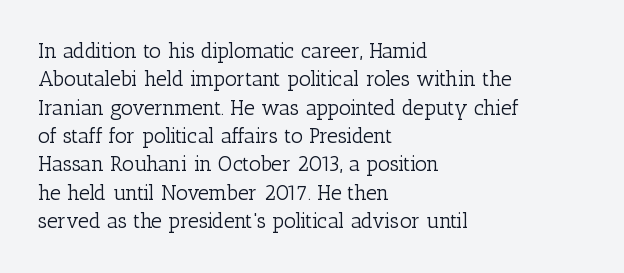
Q: Is the text bold? A: No.
Q: Is the text italic (slanted)? A: No, it is upright.
Q: Is the text underlined? A: No.
Q: How is the paragraph aligned? A: Left-aligned.
Q: Is the spacing between letters normal or unusually wide? A: Normal.
Q: Is the spacing between lines tight, normal or loose? A: Normal.
